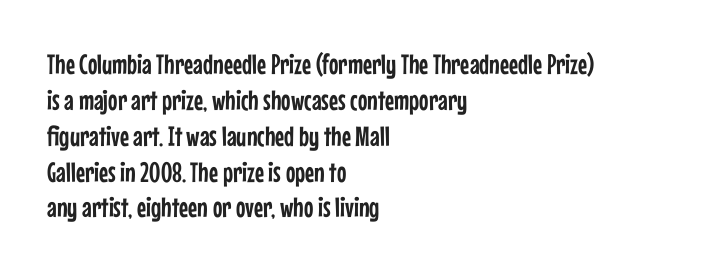
The image shows 28 px condensed sans-serif type, upright; set left-aligned, normal line spacing (1.28x), normal letter spacing, not underlined; low stroke contrast and a medium x-height.
